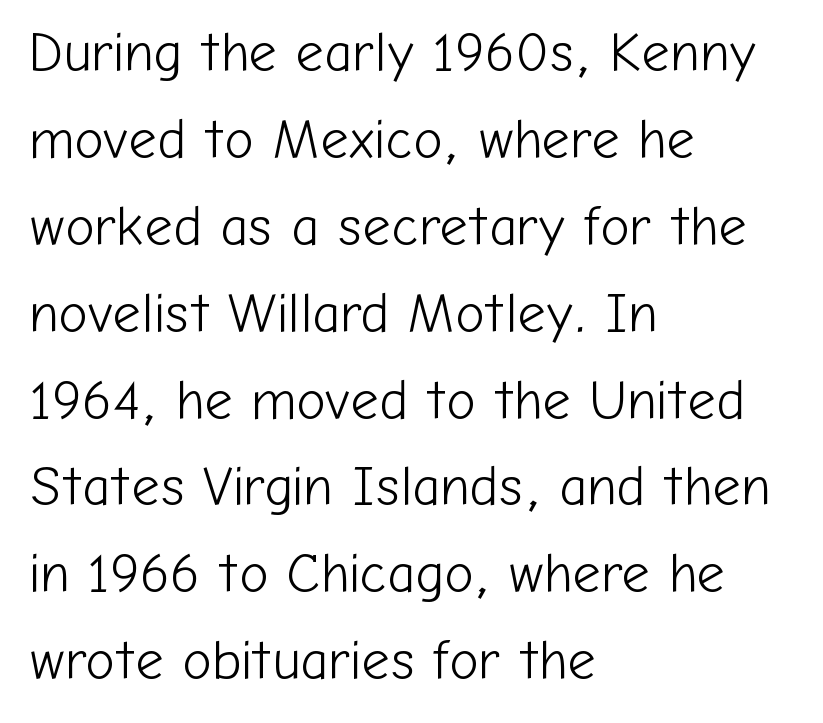
The image shows 55 px light sans-serif type, upright; set left-aligned, normal line spacing (1.58x), normal letter spacing, not underlined; low stroke contrast and a medium x-height.
